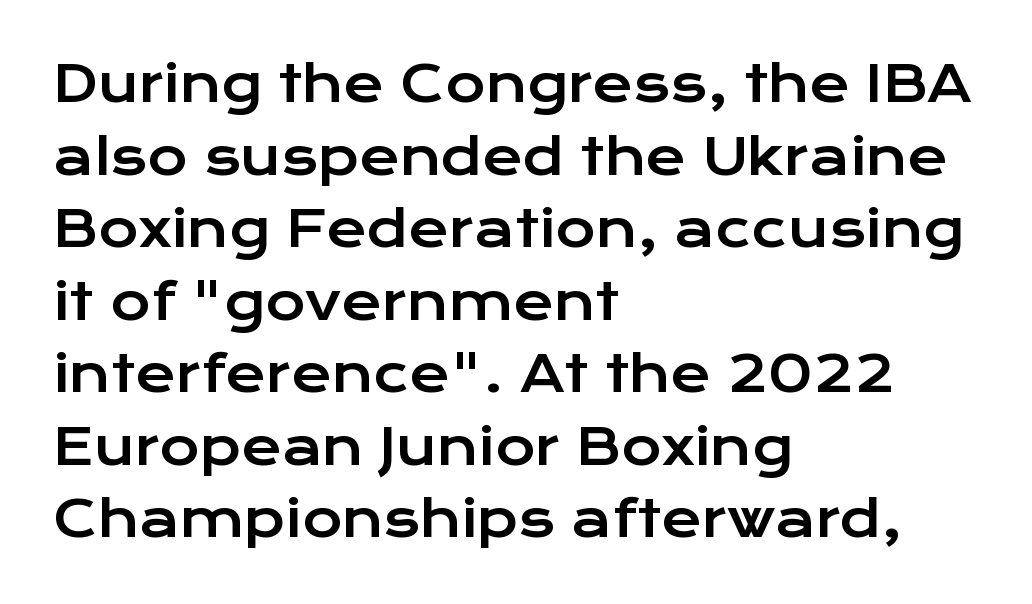
Q: Is the text italic (slanted)? A: No, it is upright.
Q: Is the typeface a serif or a sans-serif typeface? A: Sans-serif.
Q: Is the text underlined? A: No.
Q: How is the paragraph aligned? A: Left-aligned.
Q: Is the spacing between letters normal or unusually wide? A: Normal.
Q: Is the spacing between lines tight, normal or loose? A: Normal.
Q: Width (condensed, normal, or wide)? A: Wide.
Q: Stroke contrast? A: Low.
Q: x-height? A: Medium.
Q: Monospaced? A: No.
